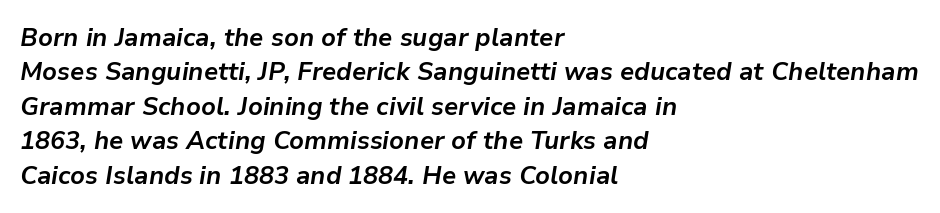
No extra tracking has been applied to these lines. Caption: bold face, heavy strokes. The rendering uses a moderate line-height, typical for paragraphs. The foot of each line stays bare and open. Casual observation: everything's shoved over to the left. Compared with ordinary roman type, these characters are visibly tilted.
